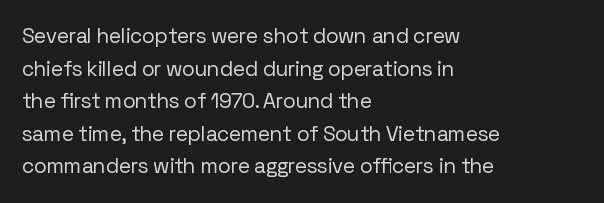
{"italic": "no", "bold": "no", "underline": "no", "align": "left", "line_spacing": "normal", "line_spacing_ratio": 1.55, "letter_spacing": "normal", "letter_spacing_em": 0.0, "glyph_px": 21}
